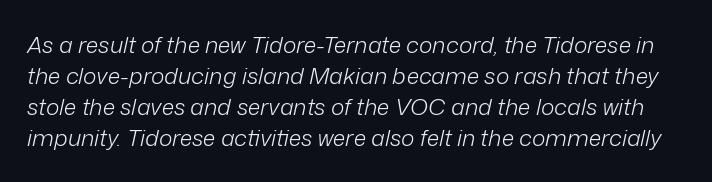
{"italic": "yes", "lean": "right", "slant_degrees": 12, "bold": "no", "underline": "no", "line_spacing": "normal", "line_spacing_ratio": 1.35, "letter_spacing": "normal", "letter_spacing_em": 0.0, "glyph_px": 23}
